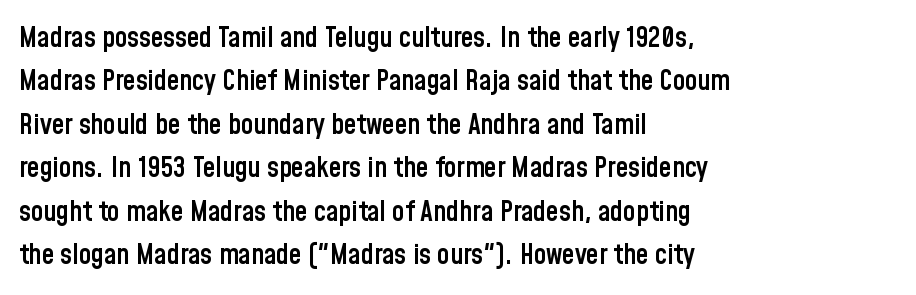
The image shows 28 px semibold, condensed sans-serif type, upright; set left-aligned, normal line spacing (1.55x), normal letter spacing, not underlined; low stroke contrast and a medium x-height.
